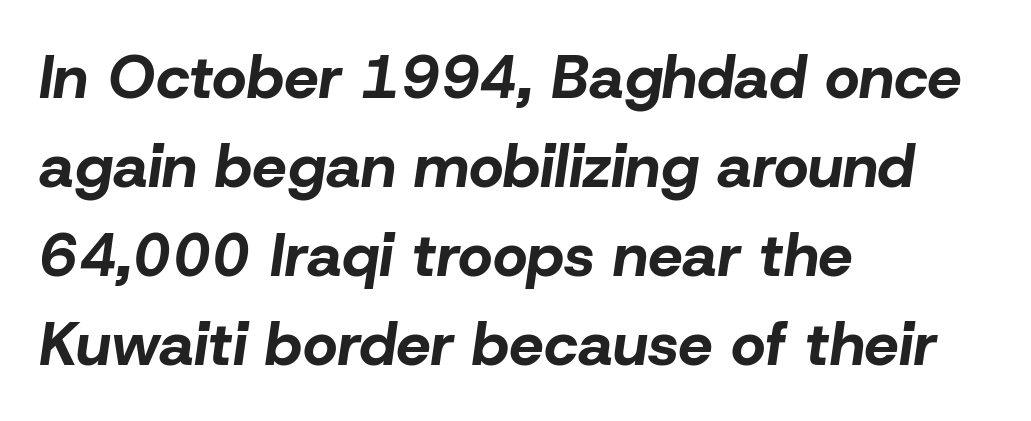
{"italic": "yes", "lean": "right", "slant_degrees": 8, "bold": "yes", "weight": "bold", "width": "normal", "stroke_contrast": "low", "x_height": "medium", "monospaced": "no", "underline": "no", "align": "left", "line_spacing": "normal", "line_spacing_ratio": 1.46, "letter_spacing": "normal", "letter_spacing_em": 0.0, "glyph_px": 61}
